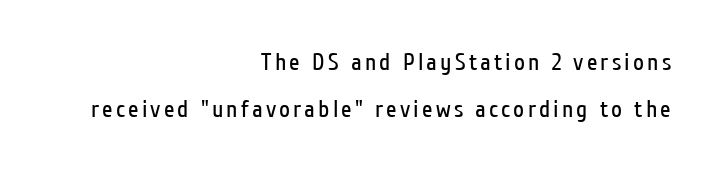
Q: Is the text bold? A: No.
Q: Is the text italic (slanted)? A: No, it is upright.
Q: Is the text underlined? A: No.
Q: How is the paragraph aligned? A: Right-aligned.
Q: Is the spacing between lines tight, normal or loose? A: Loose.
